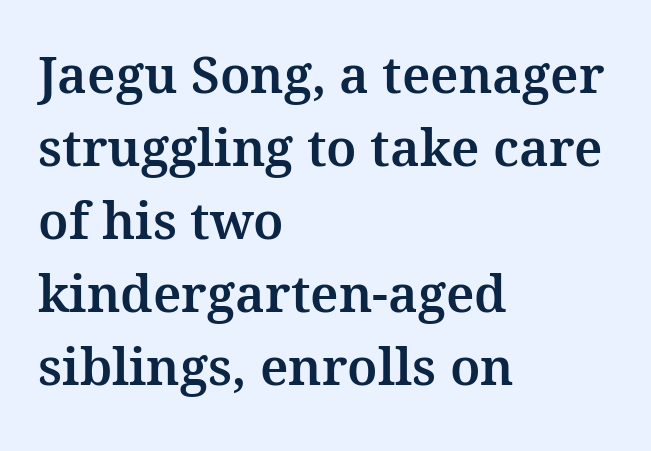
Has an underline been added? It has not. Teacher's note: observe the even left margin — that is flush-left alignment. The text was rendered using a seriffed face with decorative stroke endings. The letterforms sit shoulder to shoulder at normal distance. Baseline-to-baseline distance is the conventional proportion of letter height. The rendering uses natural spacing where letterforms have individual widths.
